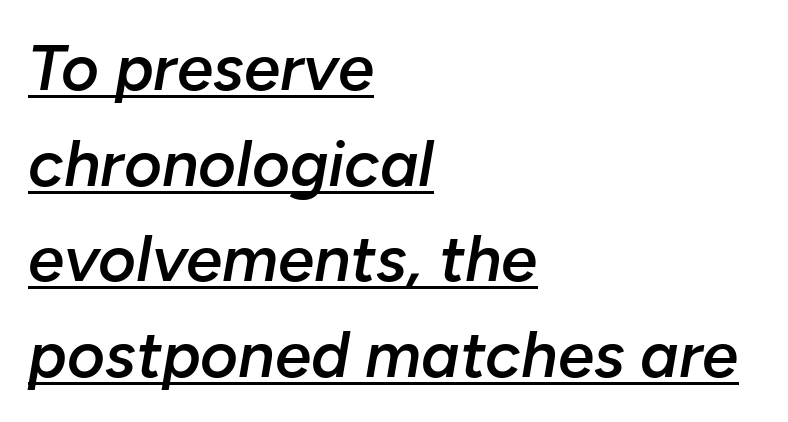
The image shows 65 px semibold type, italic (leaning right); set left-aligned, normal line spacing (1.47x), normal letter spacing, underlined; low stroke contrast and a medium x-height.
